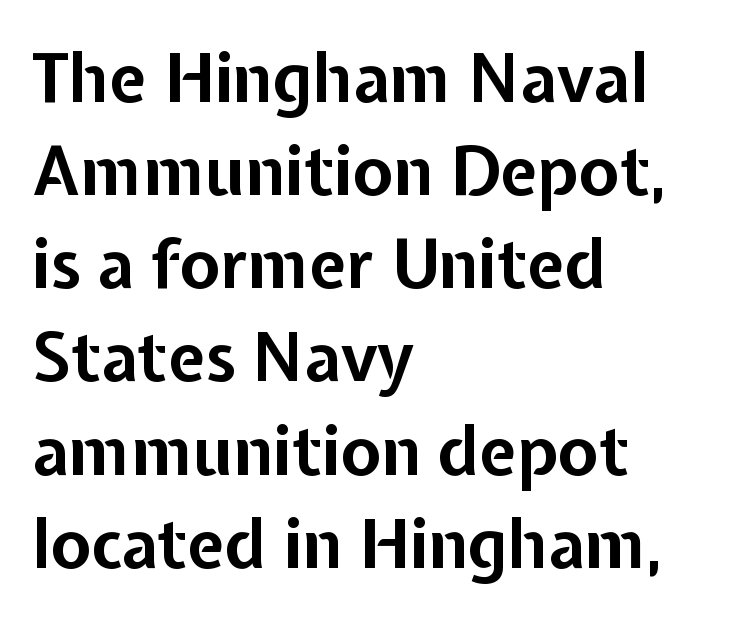
{"serif": "no", "italic": "no", "bold": "yes", "weight": "bold", "width": "normal", "stroke_contrast": "low", "x_height": "medium", "monospaced": "no", "underline": "no", "align": "left", "line_spacing": "normal", "line_spacing_ratio": 1.39, "letter_spacing": "normal", "letter_spacing_em": 0.0, "glyph_px": 67}
